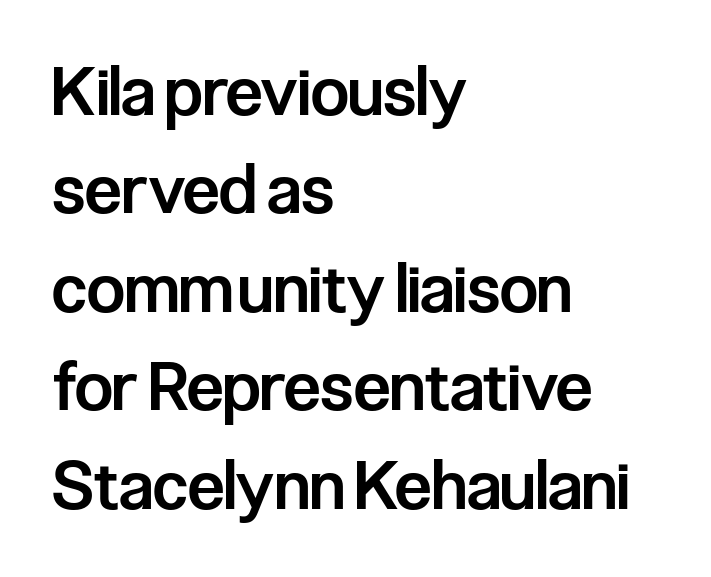
The image shows 67 px semibold, condensed sans-serif type, upright; set left-aligned, normal line spacing (1.47x), normal letter spacing, not underlined; low stroke contrast and a medium x-height.
